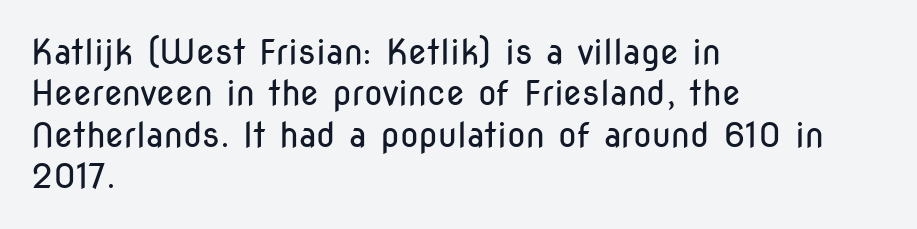
The image shows 34 px regular-weight, condensed sans-serif type, upright; set left-aligned, line spacing 1.22x, normal letter spacing, not underlined; low stroke contrast and a medium x-height.
